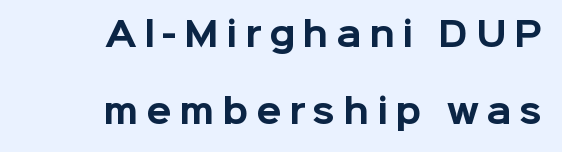
{"serif": "no", "italic": "no", "bold": "yes", "weight": "bold", "width": "normal", "stroke_contrast": "low", "x_height": "medium", "monospaced": "no", "underline": "no", "align": "right", "line_spacing": "loose", "line_spacing_ratio": 2.34, "letter_spacing": "wide", "letter_spacing_em": 0.23, "glyph_px": 33}
